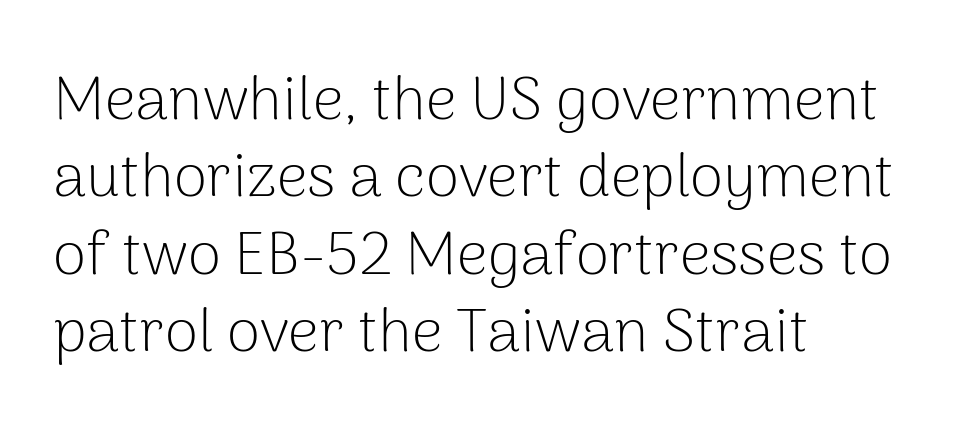
The face used here is proportionally spaced, like ordinary book or web type. Check under the words: just untouched page. Bold? No — there's no thickening of the strokes. These lines keep a tight, regular rhythm from letter to letter. The rendering anchors every line to the left-hand side.
